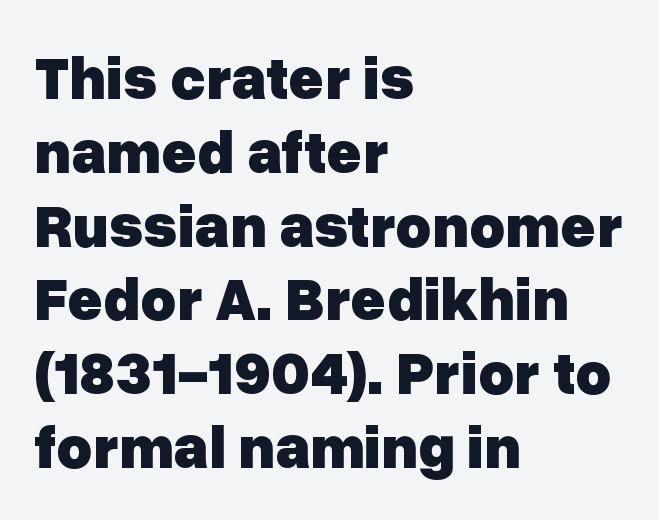
A typesetter would call this zero additional tracking. The space beneath each line is pristine and unruled. The paragraph shown leans on its left margin. Typographically, this falls in the sans-serif category. Set as a true bold cut, around the 700 mark.
